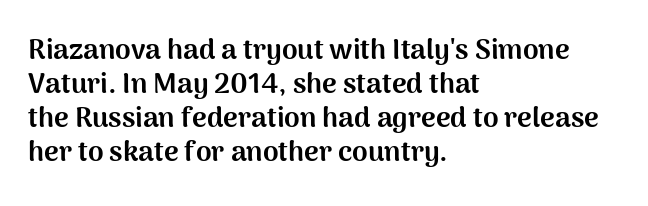
{"serif": "no", "italic": "no", "bold": "yes", "weight": "bold", "width": "normal", "stroke_contrast": "medium", "x_height": "medium", "monospaced": "no", "underline": "no", "align": "left", "line_spacing_ratio": 1.22, "letter_spacing": "normal", "letter_spacing_em": 0.0, "glyph_px": 28}
